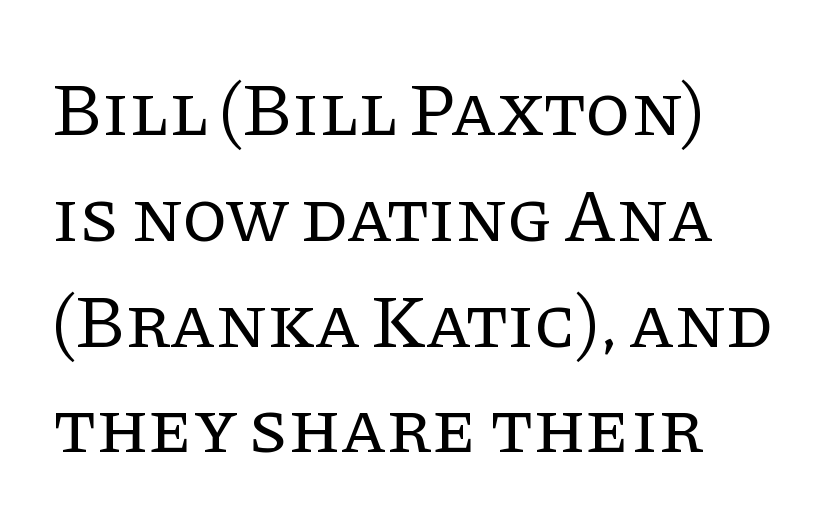
{"serif": "yes", "italic": "no", "bold": "no", "weight": "regular", "width": "normal", "stroke_contrast": "low", "x_height": "large", "monospaced": "no", "underline": "no", "align": "left", "line_spacing": "normal", "line_spacing_ratio": 1.43, "letter_spacing": "normal", "letter_spacing_em": 0.0, "glyph_px": 74}
